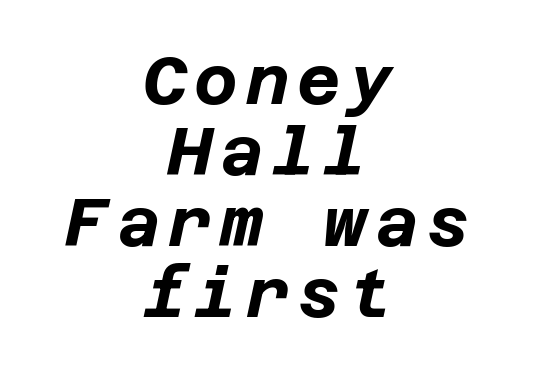
The image shows 67 px bold type, italic (leaning right); set centered, tight line spacing (1.06x), not underlined; low stroke contrast and a large x-height.
